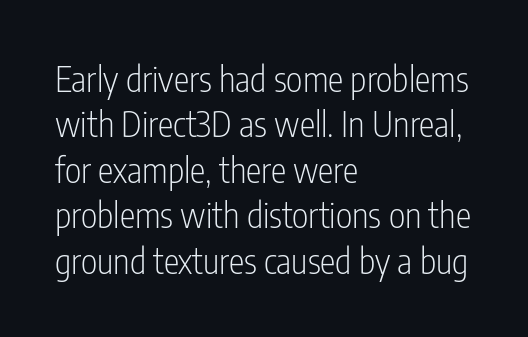
{"serif": "no", "italic": "no", "bold": "no", "weight": "light", "width": "condensed", "stroke_contrast": "low", "x_height": "medium", "monospaced": "no", "underline": "no", "align": "left", "line_spacing": "normal", "line_spacing_ratio": 1.3, "letter_spacing": "normal", "letter_spacing_em": 0.0, "glyph_px": 35}
